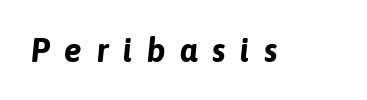
Q: Is the text bold? A: Yes.
Q: Is the text italic (slanted)? A: Yes, it leans right by about 6 degrees.
Q: Is the text underlined? A: No.
Q: Is the spacing between letters normal or unusually wide? A: Unusually wide.
Q: Width (condensed, normal, or wide)? A: Normal.
Q: Stroke contrast? A: Low.
Q: x-height? A: Medium.
Q: Monospaced? A: No.
